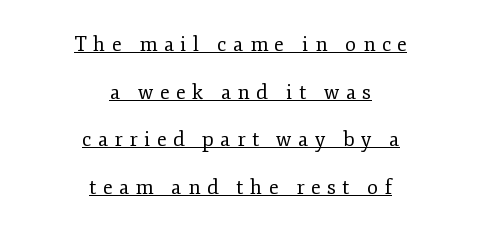
{"italic": "no", "bold": "no", "underline": "yes", "align": "center", "line_spacing": "loose", "line_spacing_ratio": 2.38, "letter_spacing": "wide", "letter_spacing_em": 0.33, "glyph_px": 20}
